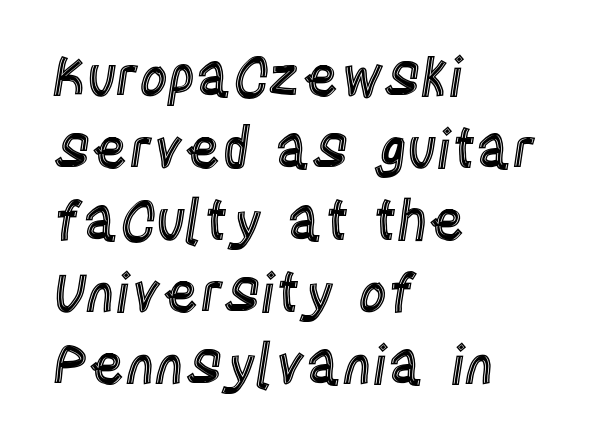
The image shows 55 px condensed type; set left-aligned, normal line spacing (1.31x), normal letter spacing, not underlined; a large x-height.
